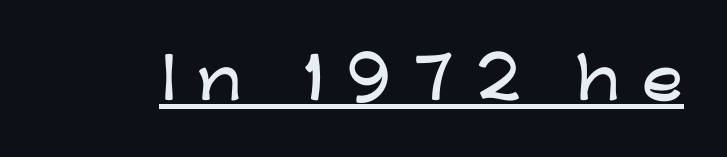
The specimen includes a rule beneath the text block's lines. Italic: no, the glyphs are upright roman. Here the designer chose a conventional face with non-uniform glyph widths. I'd call this a sans setting — the letters go barefoot. Caption: expanded tracking, letters set apart.
